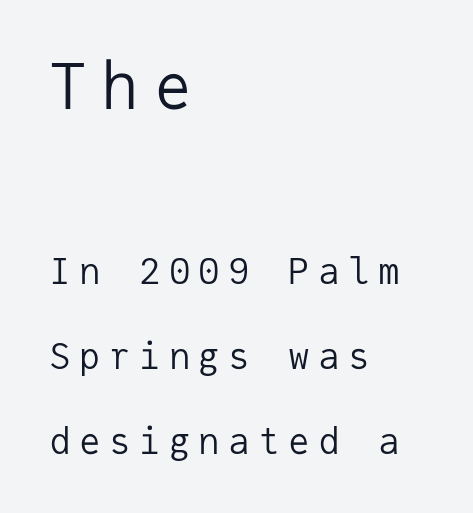
The glyphs are unaccompanied by any horizontal stroke below them. Size contrast runs from large at the top to small at the bottom. Vertical strokes here are truly vertical. These lines stack with their left ends in a neat column.
